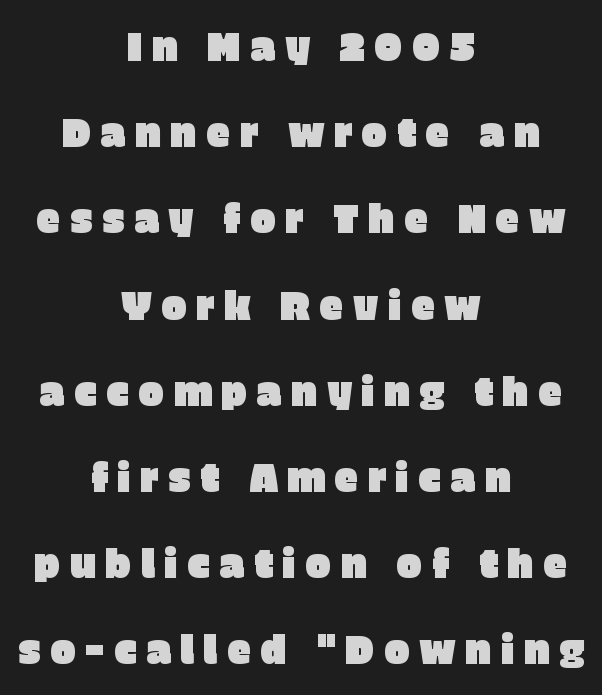
Students, note that the glyphs here are deliberately spaced far apart. Does the leading feel generous? Absolutely, it's lavish. Quick note: underline off. Casual observation: everything's sitting right in the middle. Looks like regular typesetting: each glyph gets only the width it needs.
